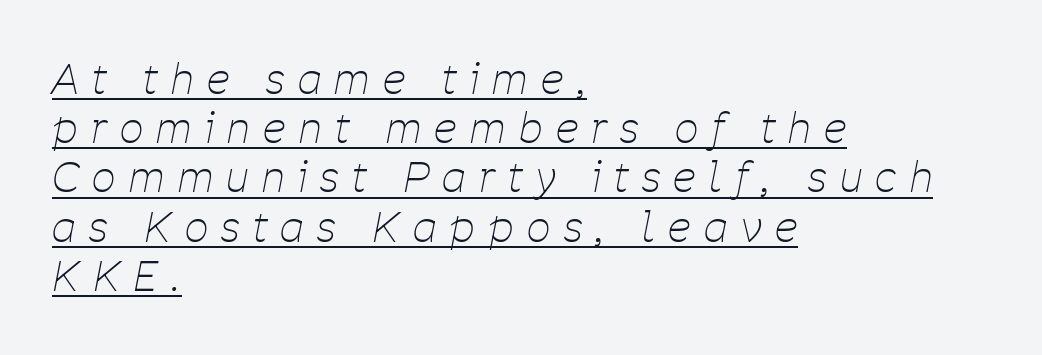
Left-aligned paragraph, ragged on the right. Glance below the letters and you will spot a drawn line. Does the lettering tilt? It does — this is italic. Note the varied advance widths — an 'i' is clearly narrower than an 'm'. Ink coverage per letter is moderate at most. The horizontal fit of the characters is loose and conspicuously gappy.
